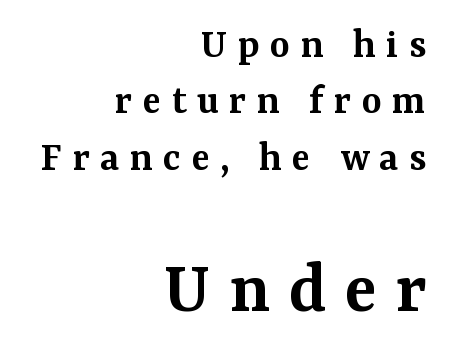
Does the copy run flush right? Yes — the right margin is perfectly even. Vertical strokes here are truly vertical. Leading: standard. Between one letter and the next there's a generous, obvious gap.
